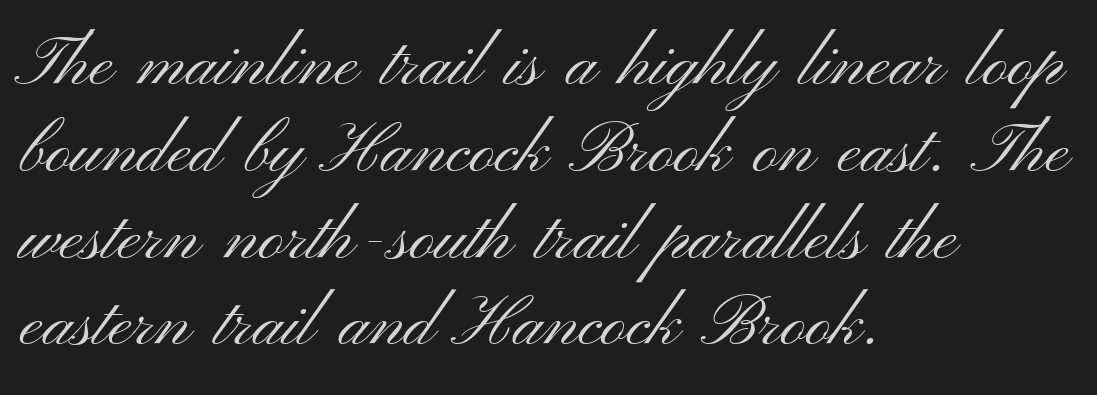
Spacing verdict: proportional, widths tailored to each character. The lines in this sample share a left origin and differ only in where they stop. The glyphs are unaccompanied by any horizontal stroke below them.
